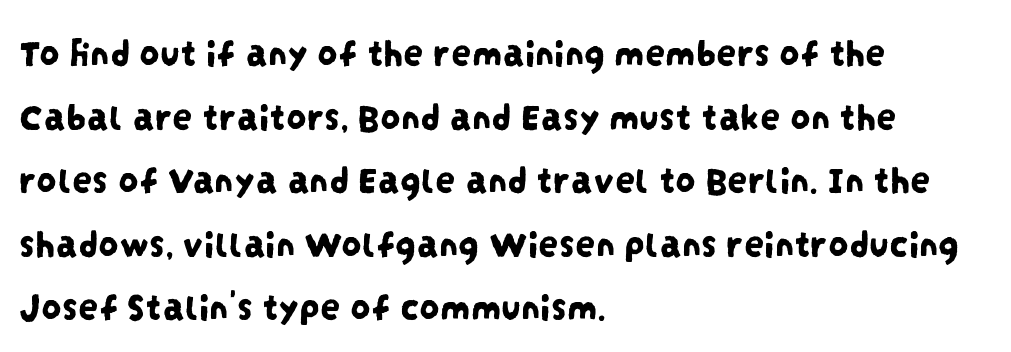
{"serif": "no", "width": "condensed", "stroke_contrast": "low", "x_height": "large", "monospaced": "no", "underline": "no", "align": "left", "line_spacing": "normal", "line_spacing_ratio": 1.59, "letter_spacing": "normal", "letter_spacing_em": 0.0, "glyph_px": 40}
